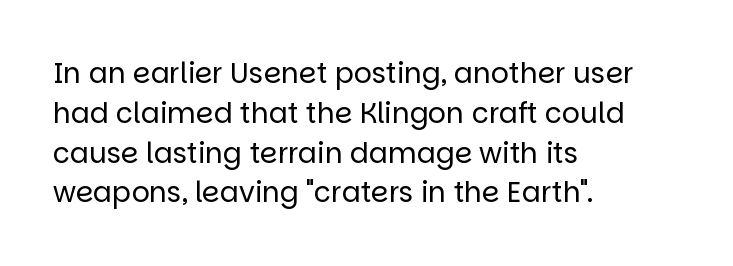
The rendering shows plain stroke endings on the letterforms — a sans-serif design. Stroke thickness stays within the range of a standard reading face or lighter. Clear beneath every line of the passage. Spacing verdict: proportional, widths tailored to each character.
